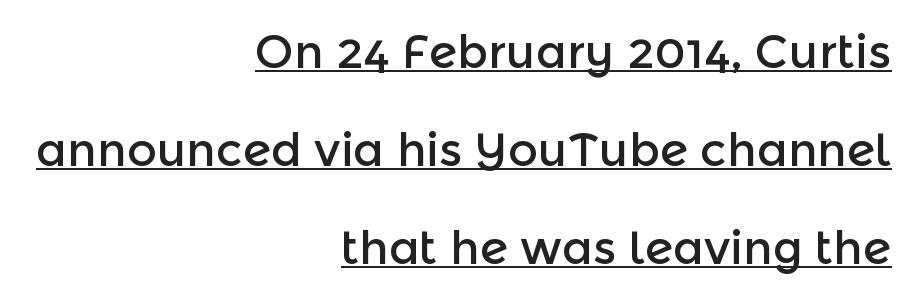
{"serif": "no", "italic": "no", "width": "normal", "x_height": "medium", "monospaced": "no", "underline": "yes", "align": "right", "line_spacing": "loose", "line_spacing_ratio": 2.13, "letter_spacing": "normal", "letter_spacing_em": 0.0, "glyph_px": 46}
